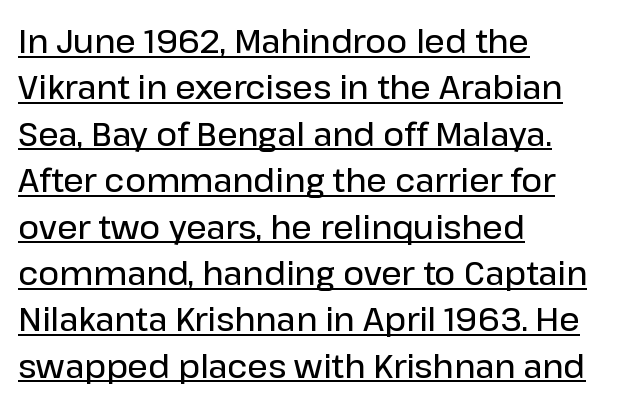
Q: Is the text bold? A: Semi-bold.
Q: Is the text italic (slanted)? A: No, it is upright.
Q: Is the typeface a serif or a sans-serif typeface? A: Sans-serif.
Q: Is the text underlined? A: Yes.
Q: How is the paragraph aligned? A: Left-aligned.
Q: Is the spacing between letters normal or unusually wide? A: Normal.
Q: Is the spacing between lines tight, normal or loose? A: Normal.
Q: Width (condensed, normal, or wide)? A: Normal.
Q: Stroke contrast? A: Low.
Q: x-height? A: Medium.
Q: Monospaced? A: No.
